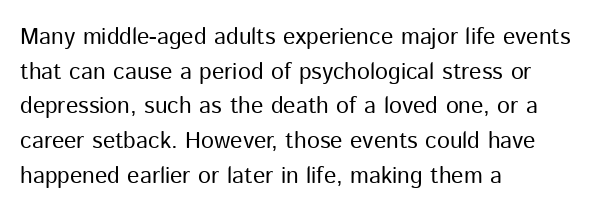
Vertical strokes here are truly vertical. Is the block centered? No — it sits flush against the left margin. Standard letterfit; no display-style spreading of the glyphs. This is not heavy type; no bold has been used.
